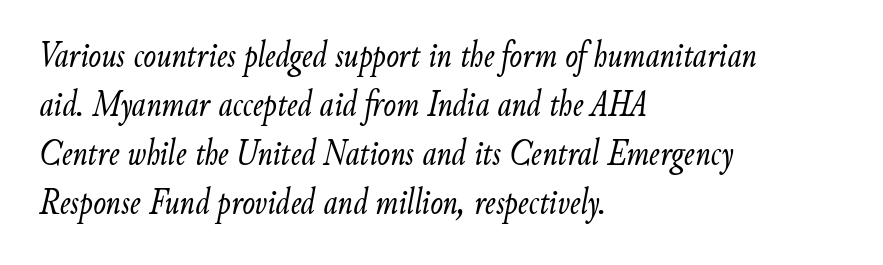
{"italic": "yes", "lean": "right", "slant_degrees": 9, "bold": "no", "weight": "light", "width": "condensed", "stroke_contrast": "low", "x_height": "small", "monospaced": "no", "underline": "no", "align": "left", "line_spacing": "normal", "line_spacing_ratio": 1.29, "letter_spacing": "normal", "letter_spacing_em": 0.0, "glyph_px": 38}
